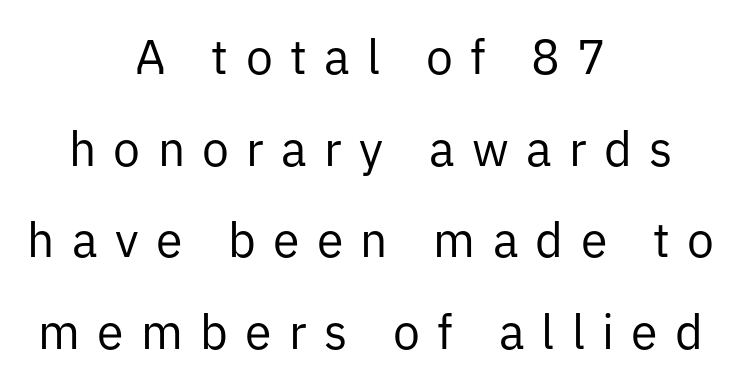
The image shows 48 px regular-weight sans-serif type, upright; set centered, loose line spacing (1.91x), unusually wide letter spacing (+0.36 em), not underlined; low stroke contrast and a medium x-height.
